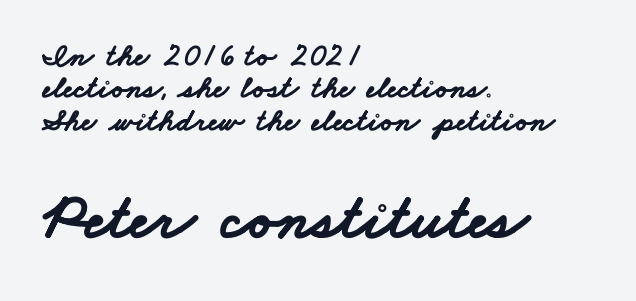
The image shows 65 px bold, wide sans-serif type; set left-aligned, tight line spacing (1.01x), normal letter spacing, not underlined; the second (bottom) block is 2.03x larger; low stroke contrast and a small x-height.
